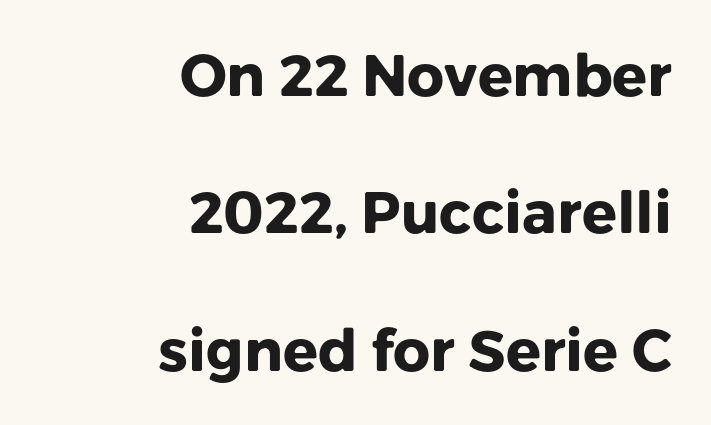
{"serif": "no", "italic": "no", "bold": "yes", "weight": "heavy", "width": "normal", "stroke_contrast": "low", "x_height": "medium", "monospaced": "no", "underline": "no", "align": "right", "line_spacing": "loose", "line_spacing_ratio": 2.37, "letter_spacing": "normal", "letter_spacing_em": 0.0, "glyph_px": 58}
